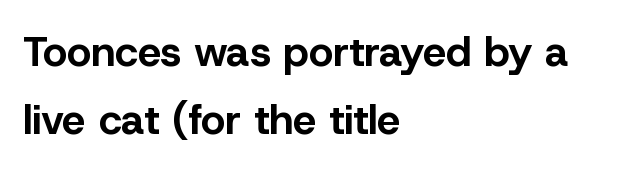
Q: Is the text bold? A: Yes.
Q: Is the text italic (slanted)? A: No, it is upright.
Q: Is the typeface a serif or a sans-serif typeface? A: Sans-serif.
Q: Is the text underlined? A: No.
Q: How is the paragraph aligned? A: Left-aligned.
Q: Is the spacing between letters normal or unusually wide? A: Normal.
Q: Is the spacing between lines tight, normal or loose? A: Normal.
Q: Width (condensed, normal, or wide)? A: Normal.
Q: Stroke contrast? A: Low.
Q: x-height? A: Medium.
Q: Monospaced? A: No.
